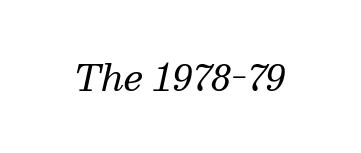
The image shows 36 px regular-weight serif type, italic (leaning right); set normal letter spacing, not underlined; medium stroke contrast and a medium x-height.
